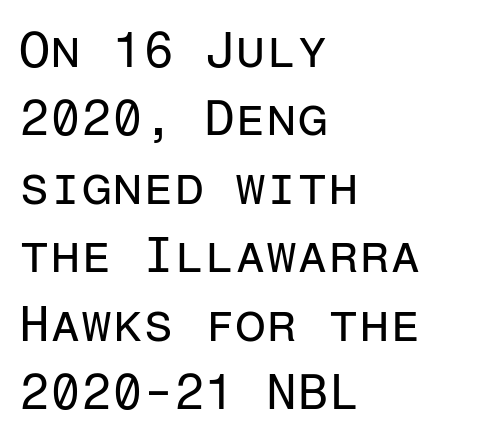
The image shows 50 px regular-weight sans-serif type, upright, monospaced; set left-aligned, normal line spacing (1.37x), normal letter spacing, not underlined; low stroke contrast and a medium x-height.
